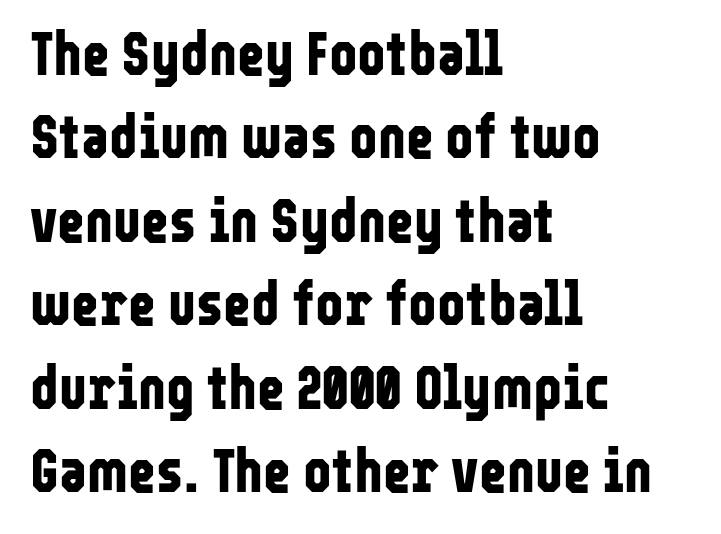
Q: Is the text bold? A: Yes.
Q: Is the text italic (slanted)? A: No, it is upright.
Q: Is the typeface a serif or a sans-serif typeface? A: Sans-serif.
Q: Is the text underlined? A: No.
Q: How is the paragraph aligned? A: Left-aligned.
Q: Is the spacing between letters normal or unusually wide? A: Normal.
Q: Is the spacing between lines tight, normal or loose? A: Normal.
Q: Width (condensed, normal, or wide)? A: Condensed.
Q: Stroke contrast? A: Low.
Q: x-height? A: Medium.
Q: Monospaced? A: No.
